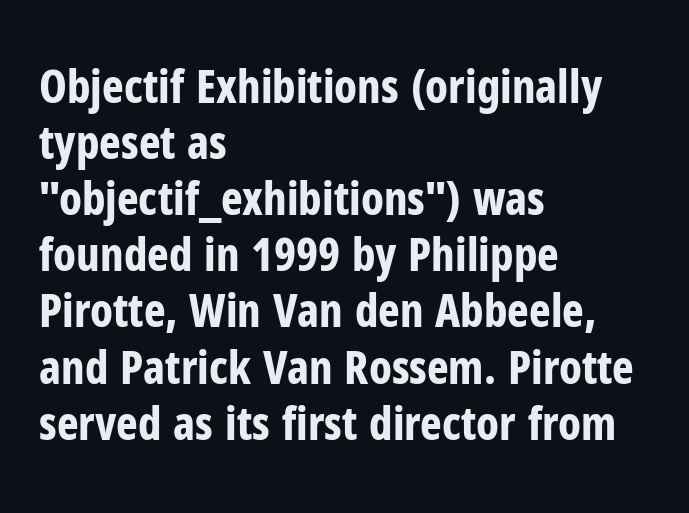
The image shows 46 px bold, condensed sans-serif type, upright; set left-aligned, line spacing 1.22x, normal letter spacing, not underlined; low stroke contrast and a medium x-height.
